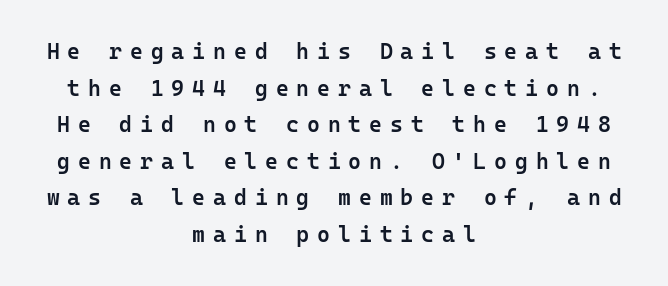
{"italic": "no", "bold": "semi", "underline": "no", "align": "center", "line_spacing": "normal", "line_spacing_ratio": 1.66, "letter_spacing": "wide", "letter_spacing_em": 0.36, "glyph_px": 22}
